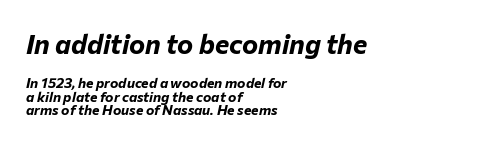
{"italic": "yes", "lean": "right", "slant_degrees": 12, "bold": "yes", "underline": "no", "align": "left", "line_spacing": "tight", "line_spacing_ratio": 0.95, "letter_spacing": "normal", "letter_spacing_em": 0.0, "larger_block": "first", "size_ratio": 1.93, "glyph_px": 27}
